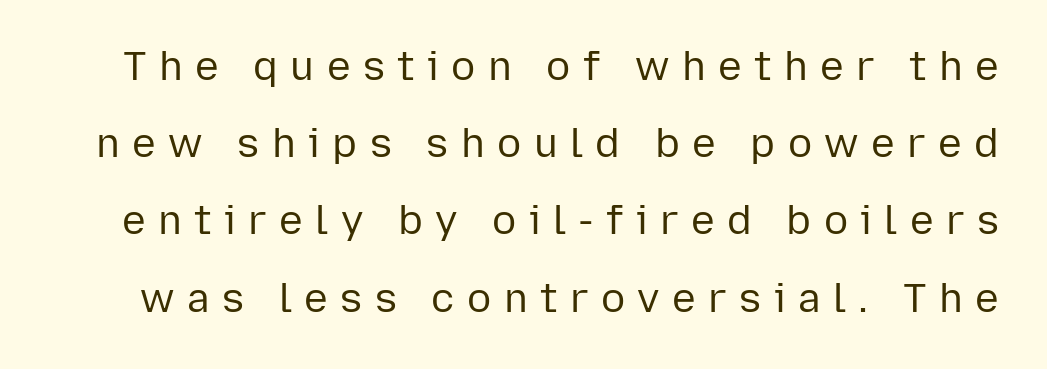
Varying glyph widths throughout — classic text-font behaviour. Does the type have serifs? No, each stem ends abruptly. Type without underlining. Do the letters lean? They stand straight. Letter spacing: wide.
